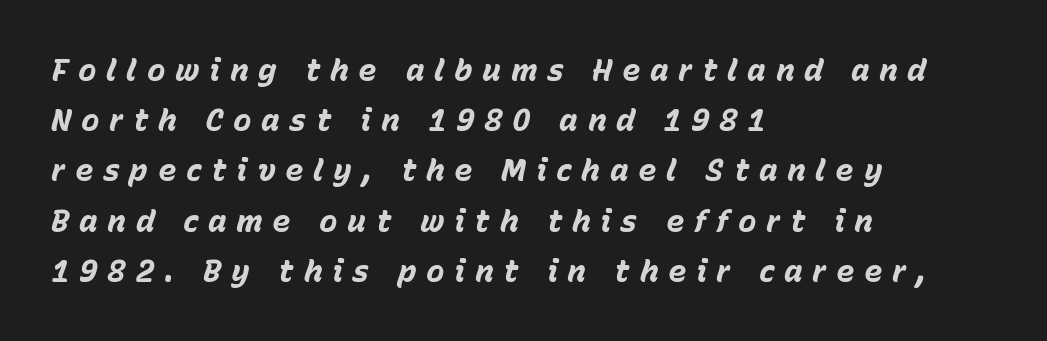
The image shows 31 px bold type, italic (leaning right); set left-aligned, normal line spacing (1.62x), unusually wide letter spacing (+0.31 em), not underlined; low stroke contrast and a medium x-height.
